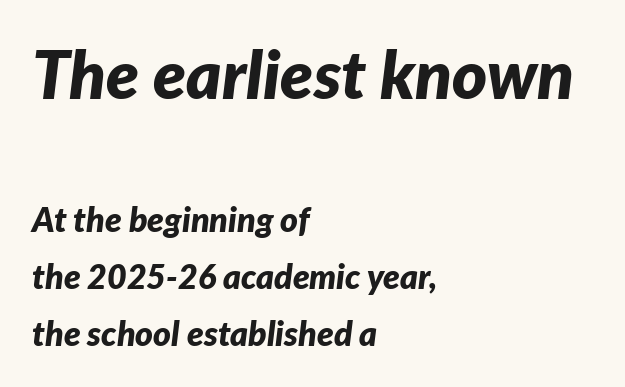
The image shows 67 px bold type, italic (leaning right); set left-aligned, normal line spacing (1.68x), normal letter spacing, not underlined; the first (top) block is 1.97x larger; low stroke contrast and a medium x-height.
